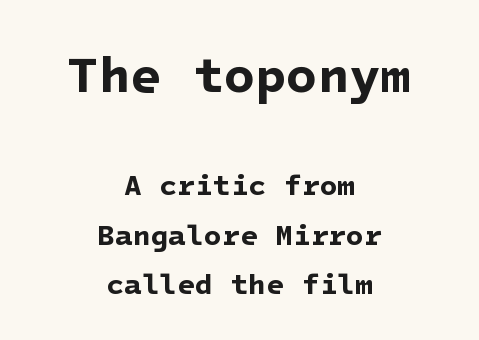
Q: Is the text bold? A: Yes.
Q: Is the typeface a serif or a sans-serif typeface? A: Sans-serif.
Q: Is the text underlined? A: No.
Q: How is the paragraph aligned? A: Centered.
Q: Is the spacing between letters normal or unusually wide? A: Normal.
Q: Is the spacing between lines tight, normal or loose? A: Normal.
Q: Which block of text is set in a larger size, the first (top) or the second (bottom)? A: The first (top) one.
Q: Width (condensed, normal, or wide)? A: Normal.
Q: Stroke contrast? A: Low.
Q: x-height? A: Medium.
